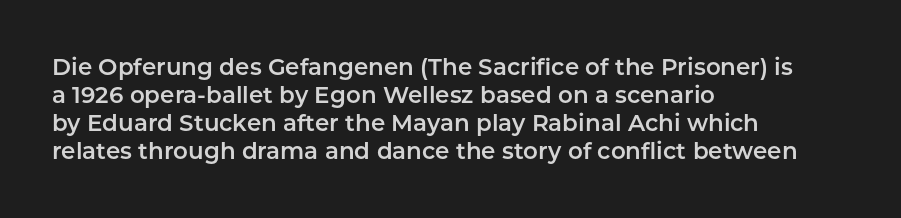
Look at the tracking — it's just the regular setting, nothing added. Caption: multi-line text, flush left, ragged right. Notice how the stems are strictly vertical — no italics here. A clean baseline with only descenders dipping below it.
